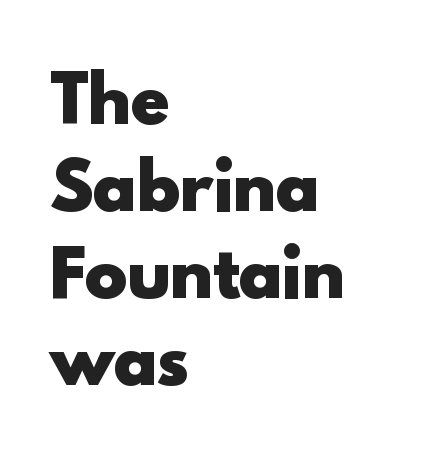
The image shows 64 px heavy sans-serif type, upright; set left-aligned, normal line spacing (1.36x), normal letter spacing, not underlined; a small x-height.
